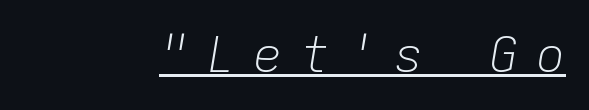
Q: Is the text bold? A: No.
Q: Is the text italic (slanted)? A: Yes, it leans right by about 9 degrees.
Q: Is the text underlined? A: Yes.
Q: Is the spacing between letters normal or unusually wide? A: Unusually wide.
Q: Width (condensed, normal, or wide)? A: Normal.
Q: Stroke contrast? A: Low.
Q: x-height? A: Medium.
Q: Monospaced? A: Yes.
